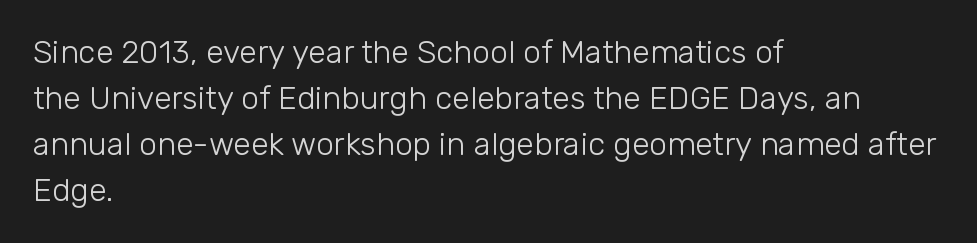
The image shows 32 px light sans-serif type, upright; set left-aligned, normal line spacing (1.44x), normal letter spacing, not underlined; low stroke contrast and a medium x-height.
